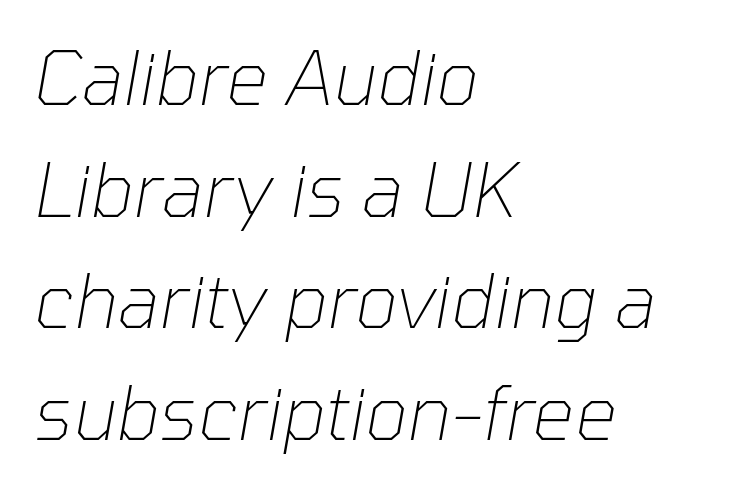
Q: Is the text bold? A: No.
Q: Is the text italic (slanted)? A: Yes, it leans right by about 10 degrees.
Q: Is the text underlined? A: No.
Q: How is the paragraph aligned? A: Left-aligned.
Q: Is the spacing between letters normal or unusually wide? A: Normal.
Q: Is the spacing between lines tight, normal or loose? A: Normal.
Q: Width (condensed, normal, or wide)? A: Normal.
Q: Stroke contrast? A: Low.
Q: x-height? A: Medium.
Q: Monospaced? A: No.
